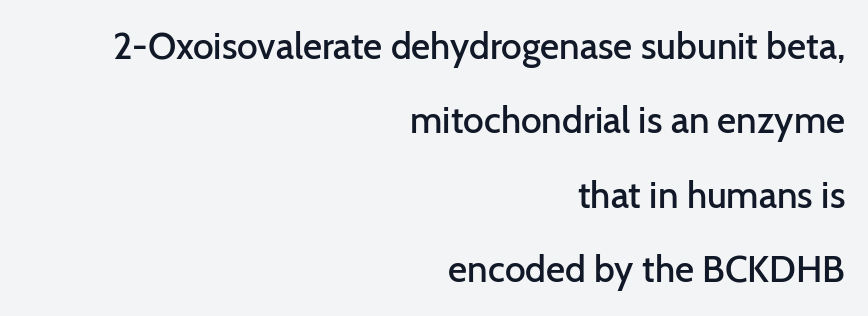
The image shows 37 px semibold sans-serif type, upright; set right-aligned, loose line spacing (2.01x), normal letter spacing, not underlined; low stroke contrast and a medium x-height.
